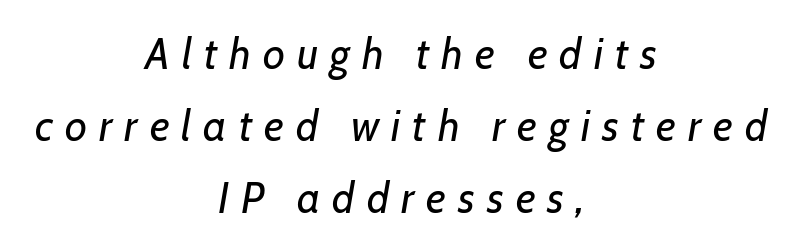
{"italic": "yes", "lean": "right", "slant_degrees": 7, "bold": "no", "weight": "regular", "width": "normal", "stroke_contrast": "low", "x_height": "medium", "monospaced": "no", "underline": "no", "align": "center", "line_spacing": "normal", "line_spacing_ratio": 1.67, "letter_spacing": "wide", "letter_spacing_em": 0.28, "glyph_px": 43}
